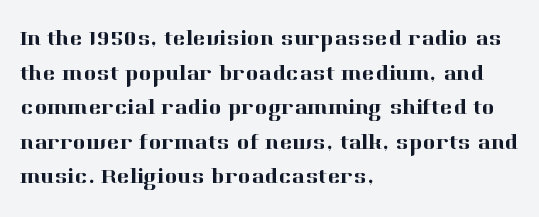
The image shows 22 px text type, upright; set left-aligned, normal line spacing (1.57x), normal letter spacing, not underlined.
